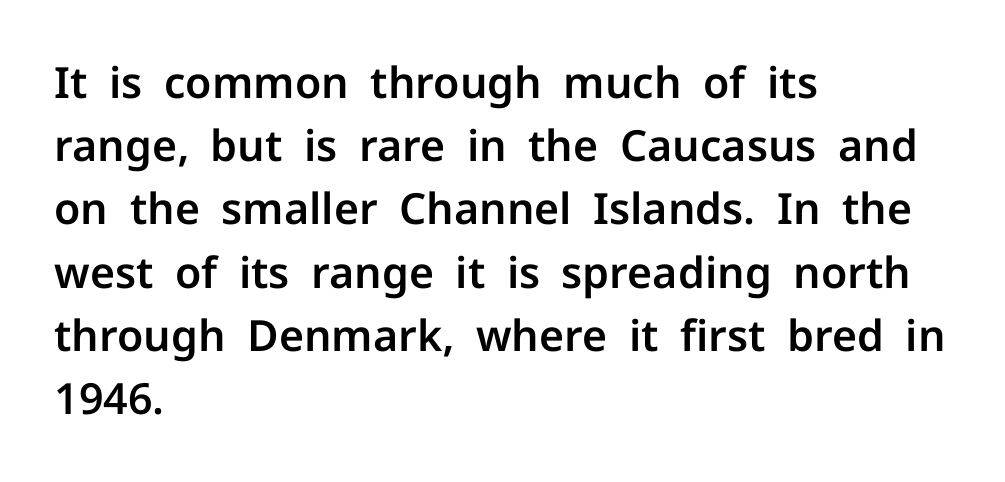
The image shows 43 px sans-serif type, upright; set left-aligned, normal line spacing (1.47x), normal letter spacing, not underlined; low stroke contrast and a medium x-height.
